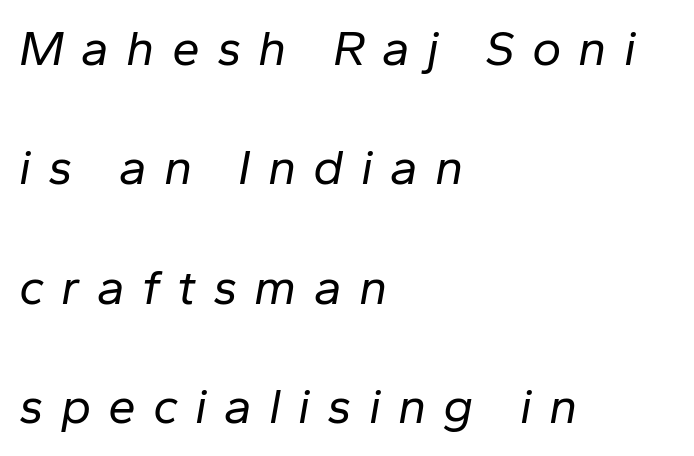
The image shows 50 px regular-weight type, italic (leaning right); set left-aligned, loose line spacing (2.39x), unusually wide letter spacing (+0.34 em), not underlined; low stroke contrast and a medium x-height.
